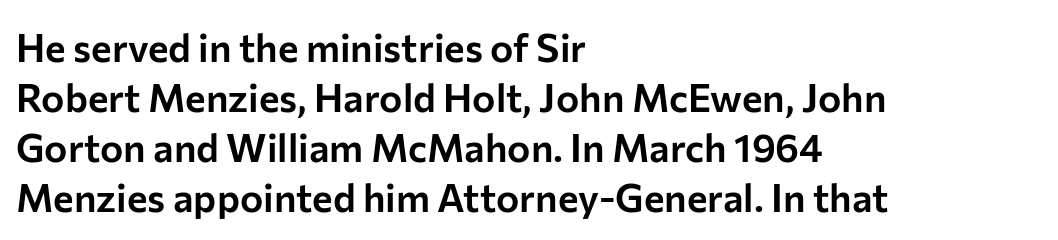
Q: Is the text italic (slanted)? A: No, it is upright.
Q: Is the typeface a serif or a sans-serif typeface? A: Sans-serif.
Q: Is the text underlined? A: No.
Q: How is the paragraph aligned? A: Left-aligned.
Q: Is the spacing between letters normal or unusually wide? A: Normal.
Q: Is the spacing between lines tight, normal or loose? A: Normal.
Q: Width (condensed, normal, or wide)? A: Normal.
Q: Stroke contrast? A: Low.
Q: x-height? A: Medium.
Q: Monospaced? A: No.
